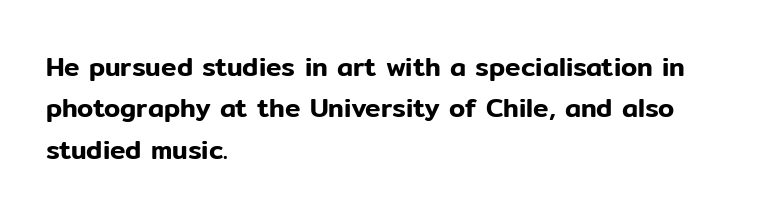
The image shows 26 px text type, upright; set left-aligned, normal line spacing (1.59x), normal letter spacing, not underlined.
